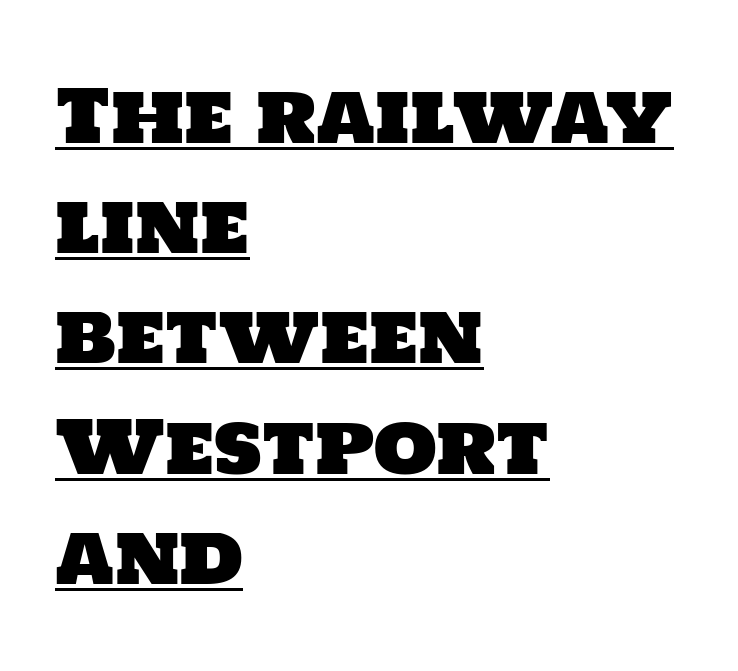
Q: Is the typeface a serif or a sans-serif typeface? A: Sans-serif.
Q: Is the text underlined? A: Yes.
Q: How is the paragraph aligned? A: Left-aligned.
Q: Is the spacing between letters normal or unusually wide? A: Normal.
Q: Is the spacing between lines tight, normal or loose? A: Normal.
Q: Width (condensed, normal, or wide)? A: Normal.
Q: Stroke contrast? A: Low.
Q: x-height? A: Large.
Q: Monospaced? A: No.
